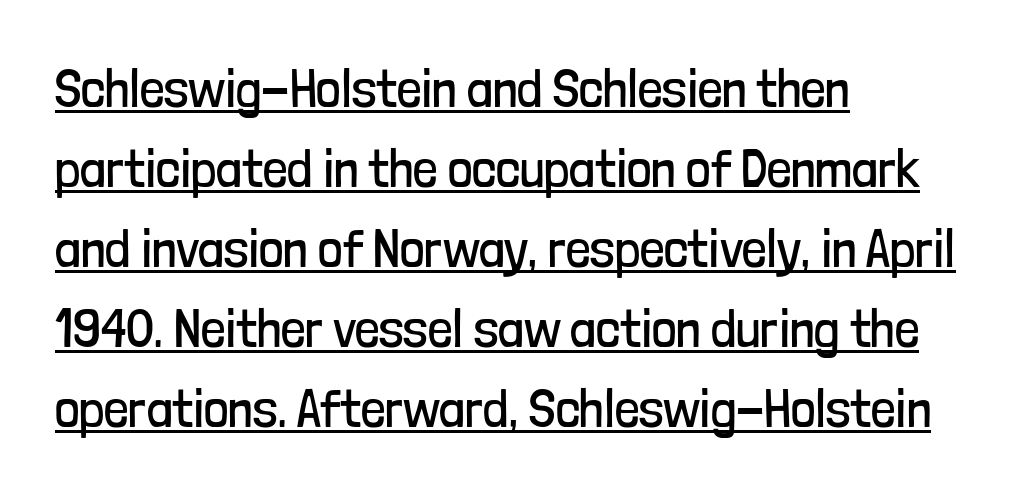
Q: Is the text bold? A: No.
Q: Is the text italic (slanted)? A: No, it is upright.
Q: Is the typeface a serif or a sans-serif typeface? A: Sans-serif.
Q: Is the text underlined? A: Yes.
Q: How is the paragraph aligned? A: Left-aligned.
Q: Is the spacing between letters normal or unusually wide? A: Normal.
Q: Is the spacing between lines tight, normal or loose? A: Normal.
Q: Width (condensed, normal, or wide)? A: Condensed.
Q: Stroke contrast? A: Low.
Q: x-height? A: Medium.
Q: Monospaced? A: No.
